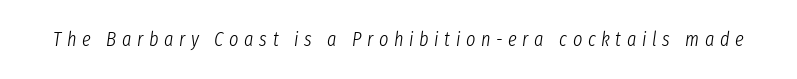
Q: Is the text bold? A: No.
Q: Is the text italic (slanted)? A: Yes, it leans right by about 8 degrees.
Q: Is the text underlined? A: No.
Q: Is the spacing between letters normal or unusually wide? A: Unusually wide.
